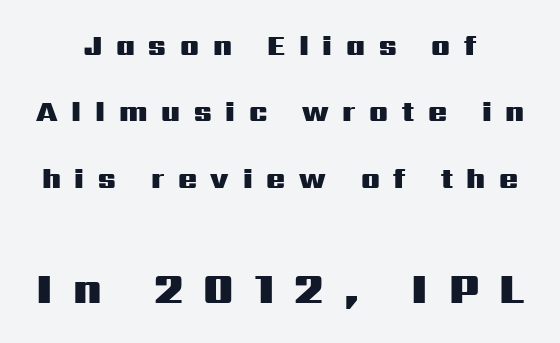
The face used here has the dense, thick strokes of a bold. A clean baseline with only descenders dipping below it. You can tell it's not italic because the verticals are truly vertical. Between one letter and the next there's a generous, obvious gap.
